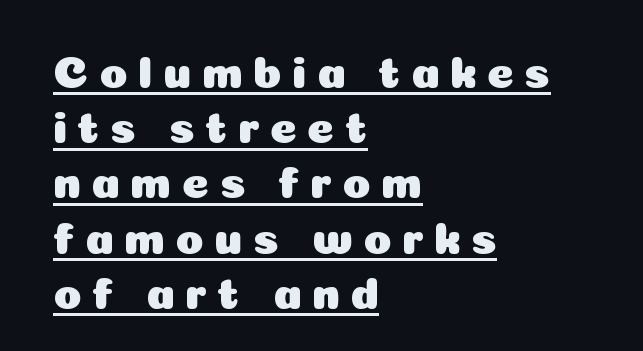
{"serif": "no", "italic": "no", "width": "normal", "stroke_contrast": "low", "x_height": "medium", "monospaced": "no", "underline": "yes", "align": "left", "line_spacing_ratio": 1.2, "letter_spacing": "wide", "letter_spacing_em": 0.22, "glyph_px": 46}
